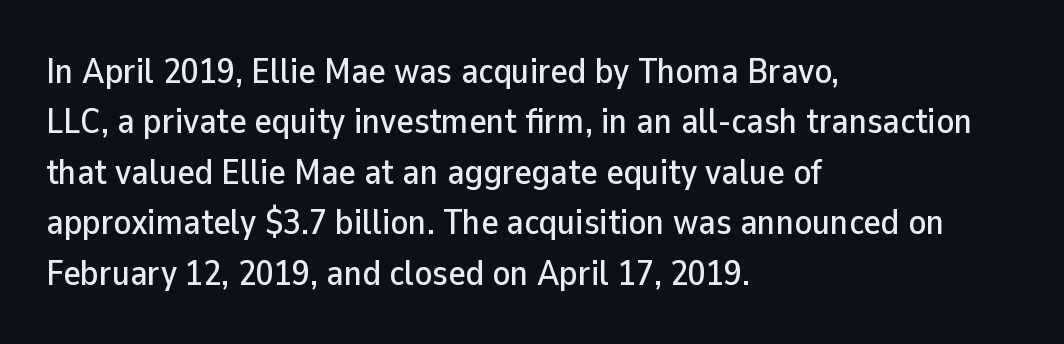
The image shows 36 px sans-serif type, upright; set left-aligned, normal line spacing (1.4x), normal letter spacing, not underlined; low stroke contrast and a medium x-height.
